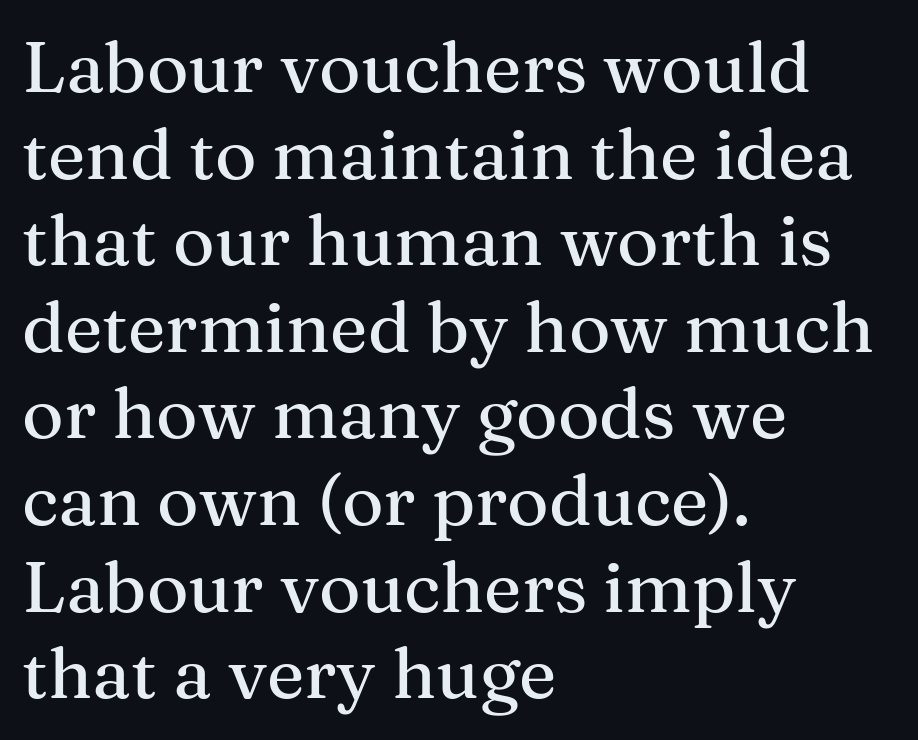
Default kerning and tracking; the words read as compact shapes. In terms of posture, this sample is upright. Do the characters align in a grid? No, the font is proportional. Does the type have serifs? Yes, each stem ends in a small foot.
